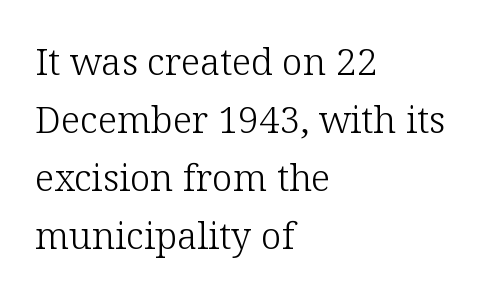
{"serif": "yes", "italic": "no", "bold": "no", "weight": "light", "width": "normal", "stroke_contrast": "low", "x_height": "medium", "monospaced": "no", "underline": "no", "align": "left", "line_spacing": "normal", "line_spacing_ratio": 1.57, "letter_spacing": "normal", "letter_spacing_em": 0.0, "glyph_px": 37}
